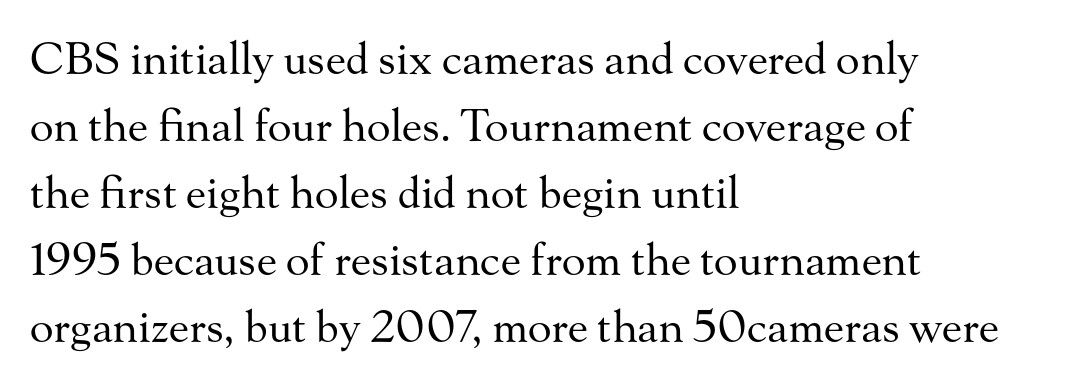
{"serif": "yes", "italic": "no", "bold": "no", "weight": "regular", "width": "normal", "stroke_contrast": "medium", "x_height": "small", "monospaced": "no", "underline": "no", "align": "left", "line_spacing": "normal", "line_spacing_ratio": 1.52, "letter_spacing": "normal", "letter_spacing_em": 0.0, "glyph_px": 44}
